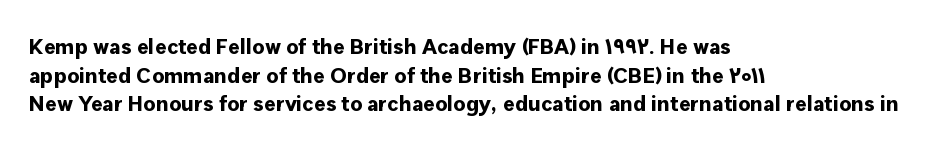
Teacher's note: observe the even left margin — that is flush-left alignment. You can tell it's not italic because the verticals are truly vertical. Words float on clear page, feet unadorned. The letterforms sit shoulder to shoulder at normal distance.
